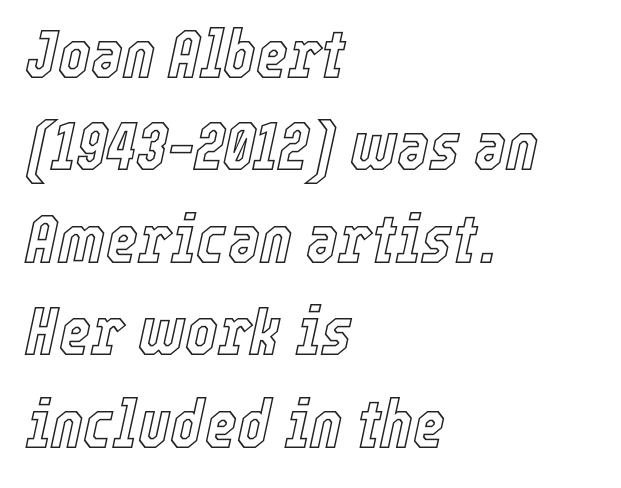
A typesetter would call this proportional, since set widths differ per character. The strip under each line holds only bare page. Quick note: interline space is typical. The line texture is even and compact thanks to regular tracking. Caption: multi-line text, flush left, ragged right.
